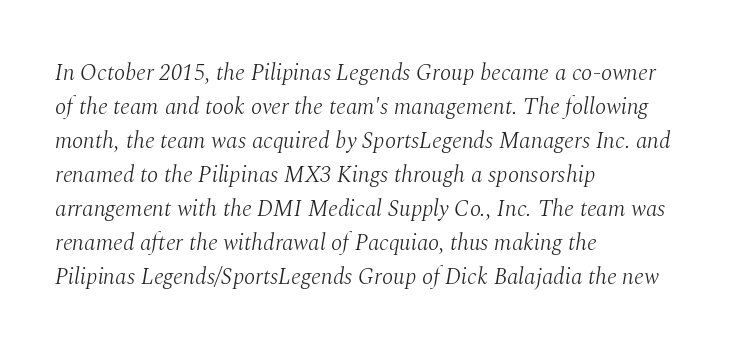
{"italic": "yes", "lean": "right", "slant_degrees": 10, "bold": "no", "underline": "no", "align": "left", "line_spacing": "normal", "line_spacing_ratio": 1.48, "letter_spacing": "normal", "letter_spacing_em": 0.0, "glyph_px": 23}
